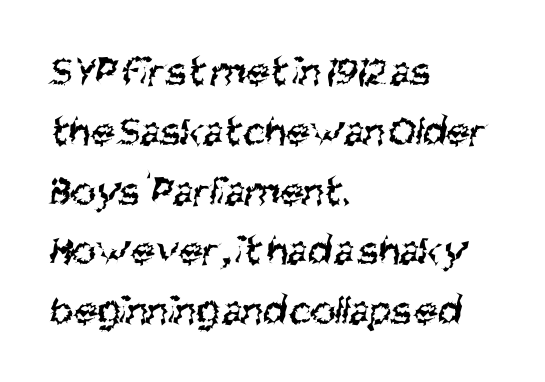
A typesetter would call this proportional, since set widths differ per character. This sample uses a sans-serif face. These lines sit exactly where default settings would place them. A quiet, ordinary-to-light weight characterises the typeface.
